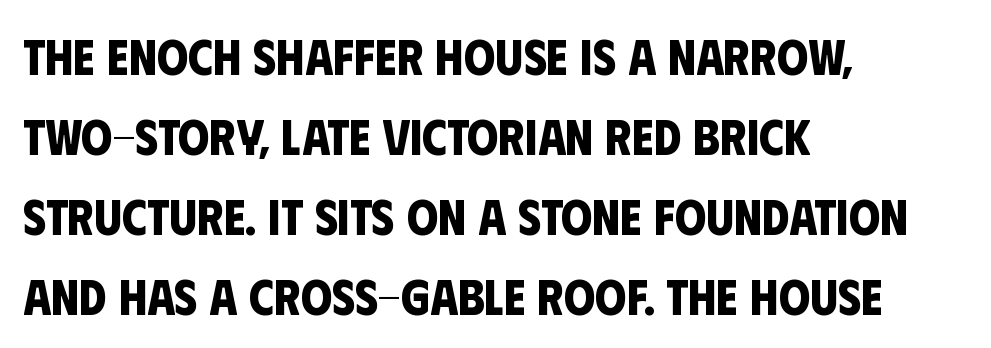
{"serif": "no", "bold": "yes", "weight": "bold", "width": "condensed", "stroke_contrast": "low", "x_height": "large", "monospaced": "no", "underline": "no", "align": "left", "line_spacing": "normal", "line_spacing_ratio": 1.6, "letter_spacing": "normal", "letter_spacing_em": 0.0, "glyph_px": 50}
